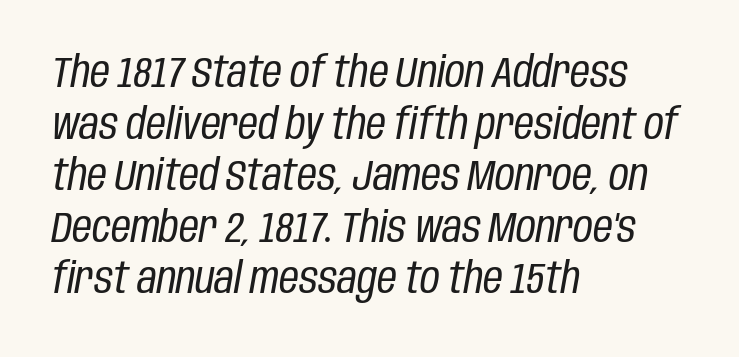
The image shows 43 px regular-weight, condensed type, italic (leaning right); set left-aligned, line spacing 1.2x, normal letter spacing, not underlined; low stroke contrast and a large x-height.
